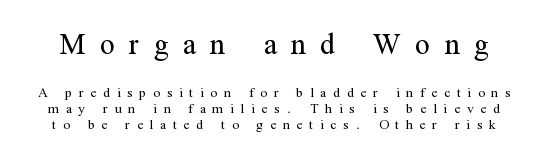
Q: Is the text bold? A: No.
Q: Is the text italic (slanted)? A: No, it is upright.
Q: Is the typeface a serif or a sans-serif typeface? A: Serif.
Q: Is the text underlined? A: No.
Q: Is the spacing between letters normal or unusually wide? A: Unusually wide.
Q: Which block of text is set in a larger size, the first (top) or the second (bottom)? A: The first (top) one.
Q: Width (condensed, normal, or wide)? A: Normal.
Q: Stroke contrast? A: Medium.
Q: x-height? A: Medium.
Q: Monospaced? A: No.
